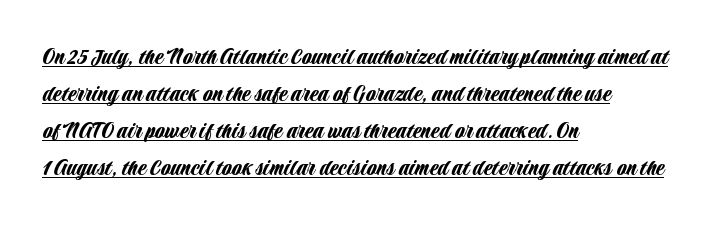
{"underline": "yes", "align": "left", "line_spacing": "normal", "line_spacing_ratio": 1.48, "letter_spacing": "normal", "letter_spacing_em": 0.0, "glyph_px": 25}
